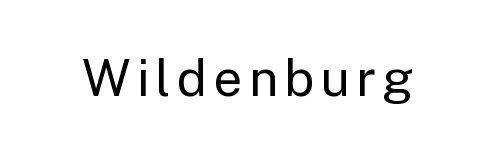
Q: Is the text bold? A: No.
Q: Is the text italic (slanted)? A: No, it is upright.
Q: Is the typeface a serif or a sans-serif typeface? A: Sans-serif.
Q: Is the text underlined? A: No.
Q: Width (condensed, normal, or wide)? A: Normal.
Q: Stroke contrast? A: Low.
Q: x-height? A: Medium.
Q: Monospaced? A: No.
